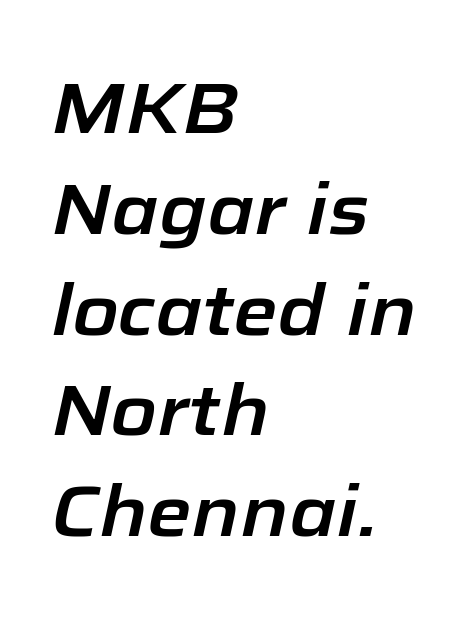
Q: Is the text italic (slanted)? A: Yes, it leans right by about 12 degrees.
Q: Is the text underlined? A: No.
Q: How is the paragraph aligned? A: Left-aligned.
Q: Is the spacing between letters normal or unusually wide? A: Normal.
Q: Is the spacing between lines tight, normal or loose? A: Normal.
Q: Width (condensed, normal, or wide)? A: Normal.
Q: Stroke contrast? A: Low.
Q: x-height? A: Medium.
Q: Monospaced? A: No.
